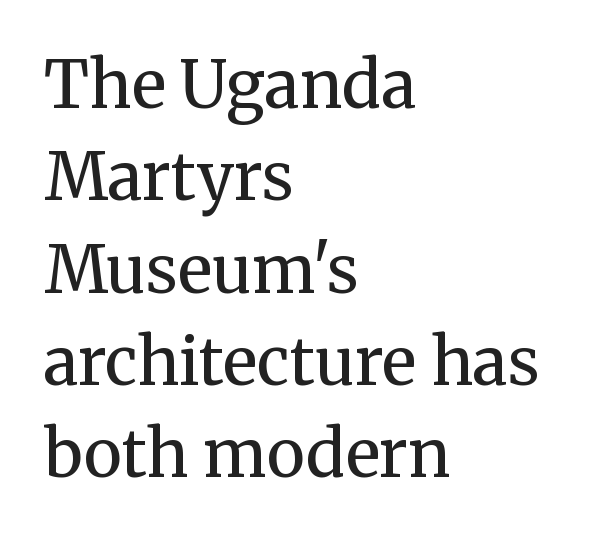
The image shows 65 px regular-weight serif type, upright; set left-aligned, normal line spacing (1.42x), normal letter spacing, not underlined; medium stroke contrast and a medium x-height.
